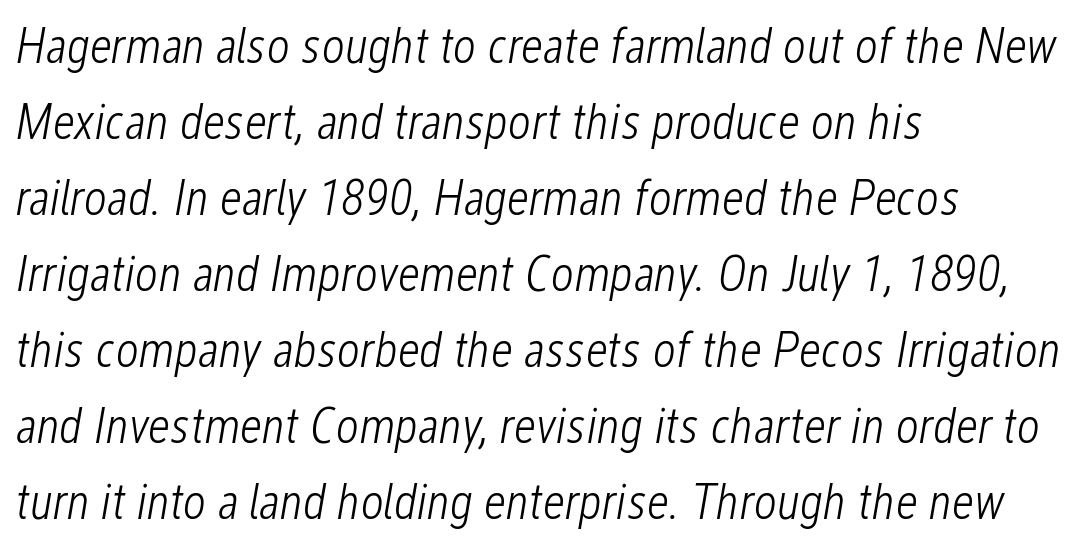
{"italic": "yes", "lean": "right", "slant_degrees": 12, "bold": "no", "weight": "light", "width": "condensed", "stroke_contrast": "low", "x_height": "medium", "monospaced": "no", "underline": "no", "align": "left", "line_spacing": "normal", "line_spacing_ratio": 1.52, "letter_spacing": "normal", "letter_spacing_em": 0.0, "glyph_px": 50}
